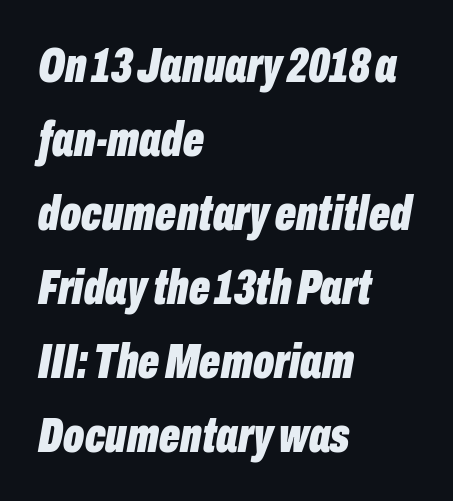
{"italic": "yes", "lean": "right", "slant_degrees": 10, "bold": "yes", "weight": "bold", "width": "condensed", "stroke_contrast": "low", "x_height": "medium", "monospaced": "no", "underline": "no", "align": "left", "line_spacing": "normal", "line_spacing_ratio": 1.51, "letter_spacing": "normal", "letter_spacing_em": 0.0, "glyph_px": 49}
